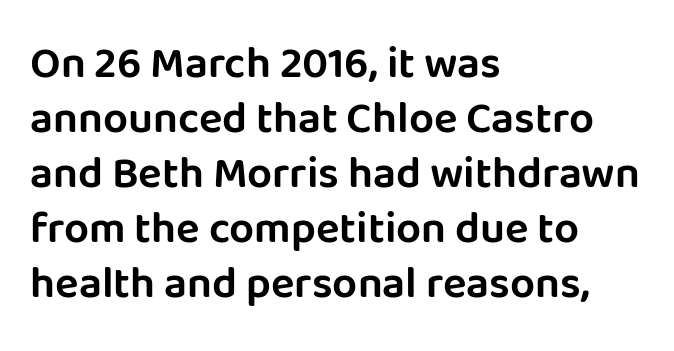
Q: Is the text italic (slanted)? A: No, it is upright.
Q: Is the typeface a serif or a sans-serif typeface? A: Sans-serif.
Q: Is the text underlined? A: No.
Q: How is the paragraph aligned? A: Left-aligned.
Q: Is the spacing between letters normal or unusually wide? A: Normal.
Q: Is the spacing between lines tight, normal or loose? A: Normal.
Q: Width (condensed, normal, or wide)? A: Normal.
Q: Stroke contrast? A: Low.
Q: x-height? A: Large.
Q: Monospaced? A: No.
